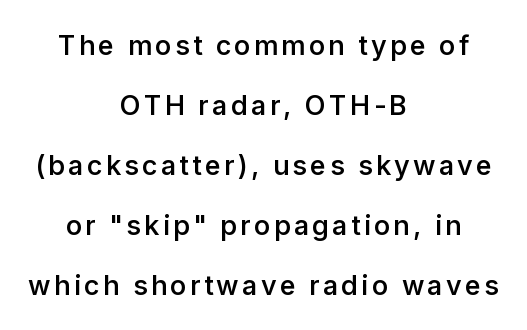
The image shows 27 px text type, upright; set centered, loose line spacing (2.22x), not underlined.
